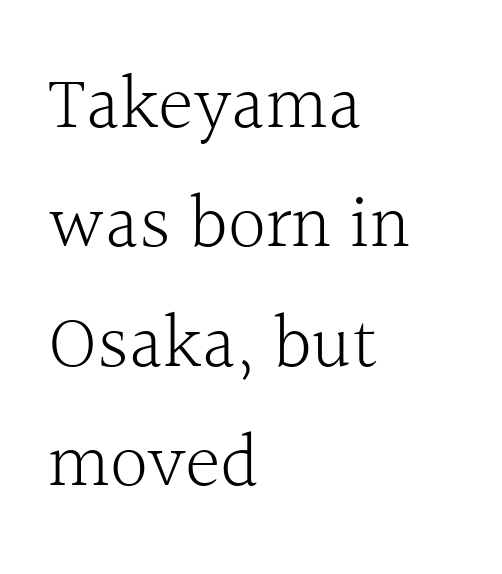
The image shows 76 px light serif type, upright; set left-aligned, normal line spacing (1.57x), normal letter spacing, not underlined; a medium x-height.
